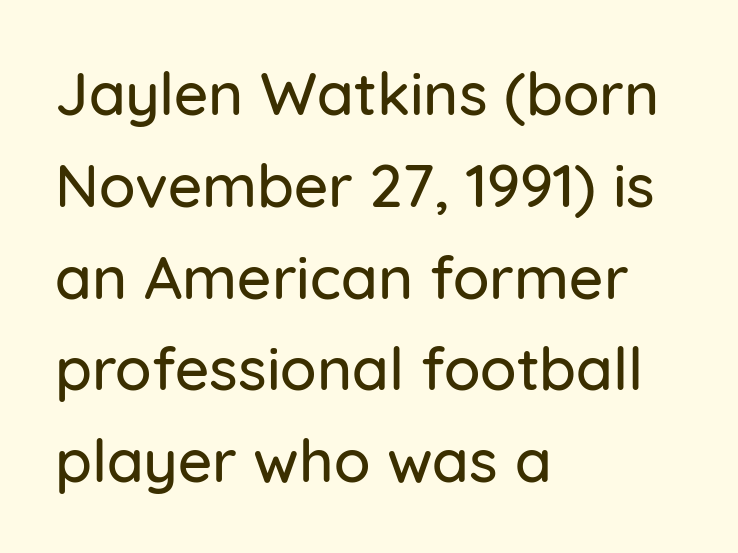
Each word holds together tightly as a unit, with standard inter-letter gaps. The block of text has a typical density, with ordinary space between rows. Characters remain perfectly vertical along every line. Font category for this specimen: sans-serif.
